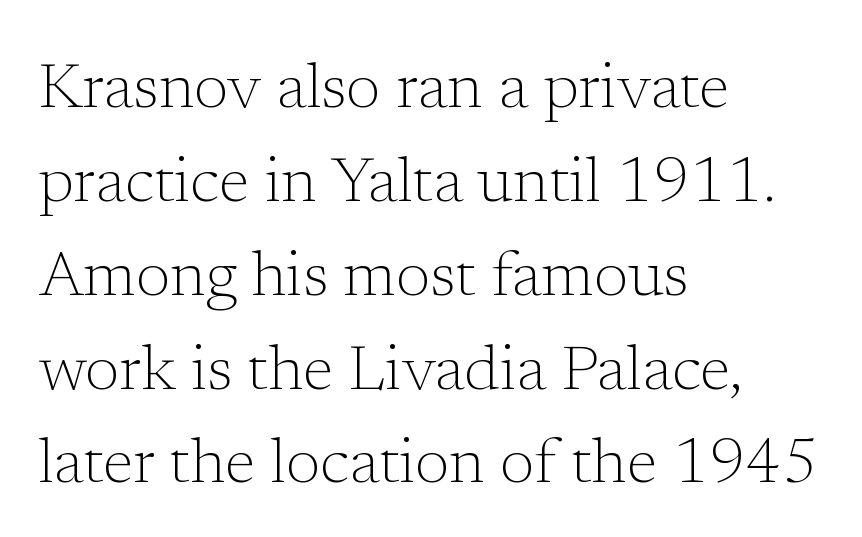
{"serif": "yes", "italic": "no", "bold": "no", "weight": "light", "width": "normal", "stroke_contrast": "low", "x_height": "medium", "monospaced": "no", "underline": "no", "align": "left", "line_spacing": "normal", "line_spacing_ratio": 1.49, "letter_spacing": "normal", "letter_spacing_em": 0.0, "glyph_px": 63}
